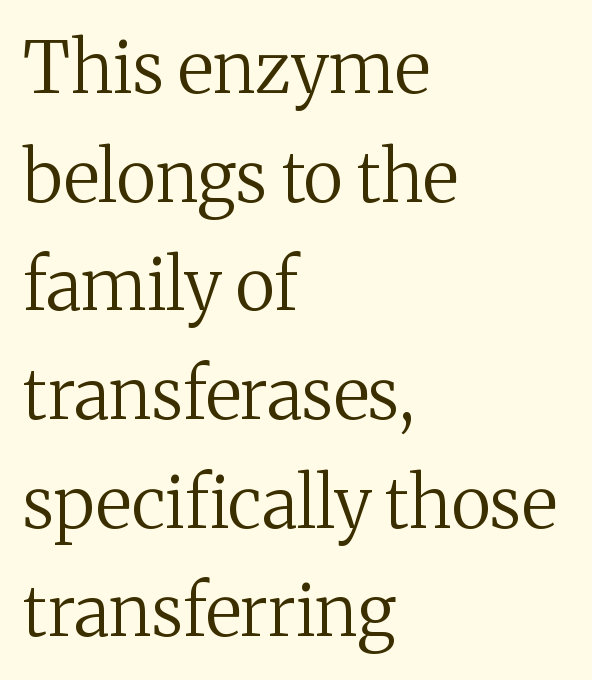
Q: Is the text bold? A: No.
Q: Is the text italic (slanted)? A: No, it is upright.
Q: Is the typeface a serif or a sans-serif typeface? A: Serif.
Q: Is the text underlined? A: No.
Q: How is the paragraph aligned? A: Left-aligned.
Q: Is the spacing between letters normal or unusually wide? A: Normal.
Q: Is the spacing between lines tight, normal or loose? A: Normal.
Q: Width (condensed, normal, or wide)? A: Normal.
Q: Stroke contrast? A: Medium.
Q: x-height? A: Medium.
Q: Monospaced? A: No.
